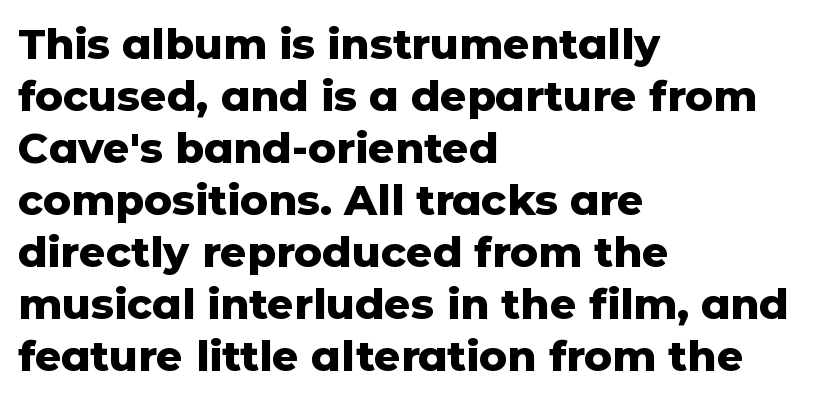
The image shows 42 px heavy sans-serif type, upright; set left-aligned, line spacing 1.24x, normal letter spacing, not underlined; low stroke contrast and a medium x-height.
